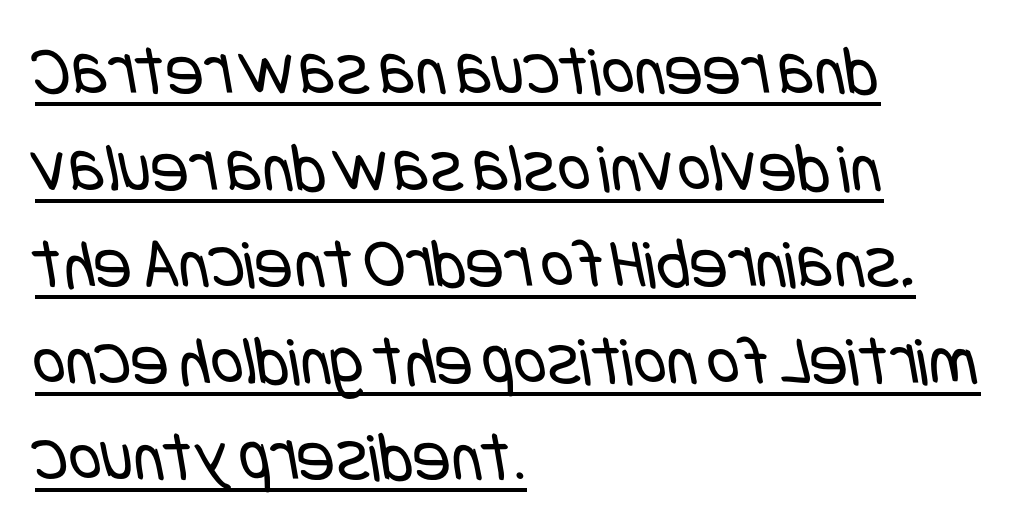
The words here are underlined. Is the block centered? No — it sits flush against the left margin. This block has exactly the height ordinary leading produces. Stroke terminals: plain, sans-serif. Honestly, the letter spacing is just normal — you wouldn't notice it. The weight tops out at a normal text grade.
